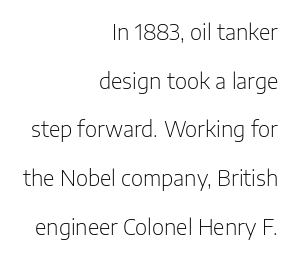
How are the letters spaced? Ordinarily, with no added tracking. Typeset ragged left — the right edge is the straight one. The lines are spread far apart with generous leading. The characters are drawn with everyday or finer stroke widths. Bare-footed words on every line. When letters stand straight like this, we call the style roman or upright.
